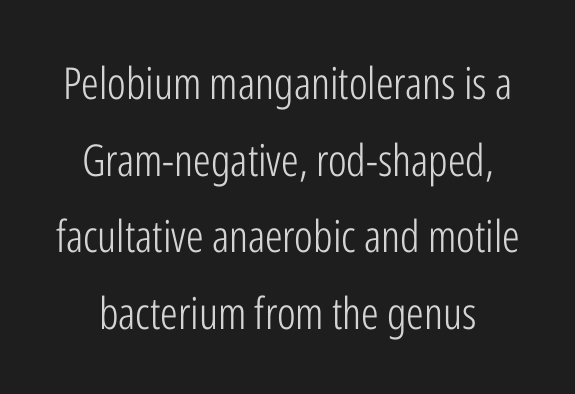
{"serif": "no", "italic": "no", "bold": "no", "weight": "light", "width": "condensed", "stroke_contrast": "low", "x_height": "medium", "monospaced": "no", "underline": "no", "line_spacing_ratio": 1.74, "letter_spacing": "normal", "letter_spacing_em": 0.0, "glyph_px": 44}
